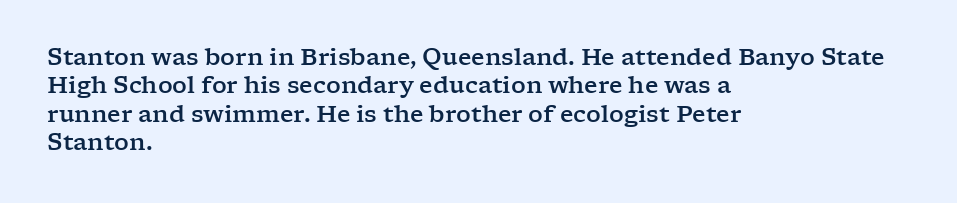
One-word summary of the alignment: left. These lines keep a tight, regular rhythm from letter to letter. Letters rest on an invisible, unmarked baseline. In terms of posture, this sample is upright.
